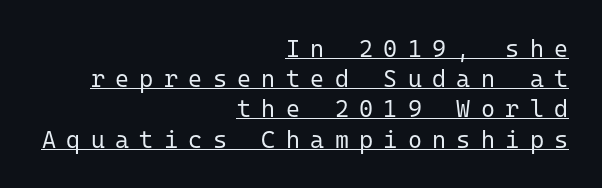
Each stroke keeps to a modest, everyday thickness or less. Spacing between characters has been opened up far beyond the box default. Decoration check: the copy is underlined. Ordinary non-slanted type is in use. A flush-right, rag-left setting is used for this passage.
